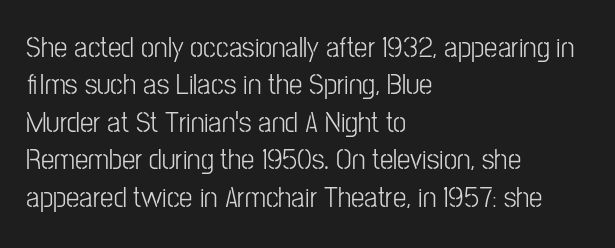
The baseline area is clear. What's the leading like? Ordinary, nothing unusual. You could not count columns in this text — the font is proportionally spaced. Rendered with straight, roman letterforms. The tracking reads as untouched default to a designer's eye.
